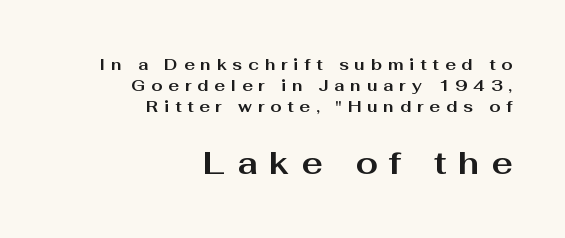
Q: Is the text bold? A: Yes.
Q: Is the text italic (slanted)? A: No, it is upright.
Q: Is the typeface a serif or a sans-serif typeface? A: Sans-serif.
Q: Is the text underlined? A: No.
Q: How is the paragraph aligned? A: Right-aligned.
Q: Is the spacing between letters normal or unusually wide? A: Unusually wide.
Q: Is the spacing between lines tight, normal or loose? A: Normal.
Q: Which block of text is set in a larger size, the first (top) or the second (bottom)? A: The second (bottom) one.
Q: Width (condensed, normal, or wide)? A: Wide.
Q: Stroke contrast? A: Medium.
Q: x-height? A: Medium.
Q: Monospaced? A: No.
